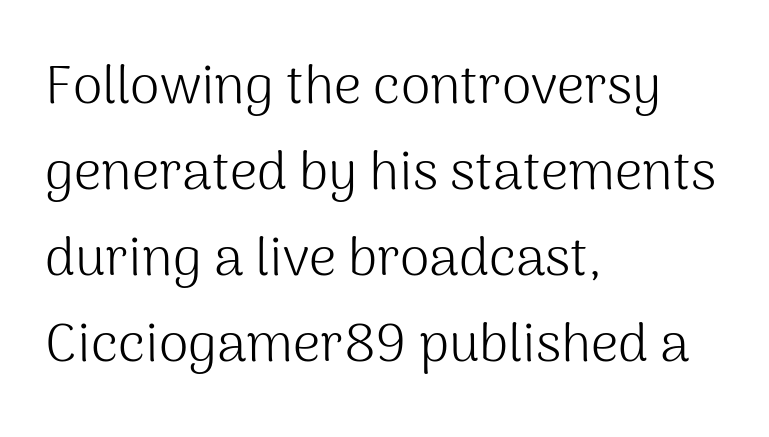
{"serif": "no", "italic": "no", "bold": "no", "weight": "light", "width": "normal", "stroke_contrast": "medium", "x_height": "medium", "monospaced": "no", "underline": "no", "align": "left", "line_spacing": "normal", "line_spacing_ratio": 1.59, "letter_spacing": "normal", "letter_spacing_em": 0.0, "glyph_px": 54}
